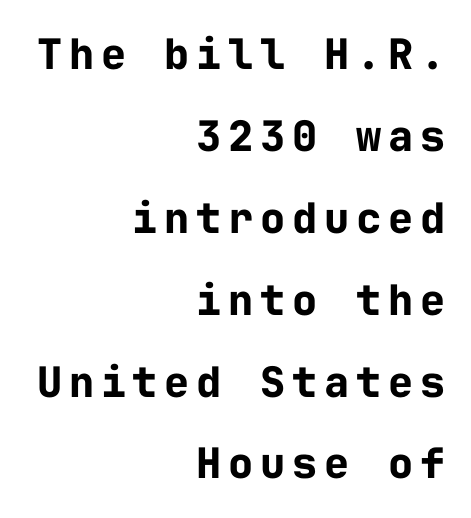
The image shows 42 px bold sans-serif type, upright, monospaced; set right-aligned, loose line spacing (1.95x), not underlined; low stroke contrast and a medium x-height.
